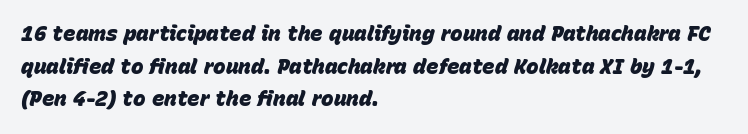
The image shows 21 px bold type, italic (leaning right); set left-aligned, normal line spacing (1.55x), normal letter spacing, not underlined.
